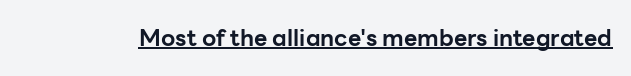
Q: Is the text bold? A: Yes.
Q: Is the text italic (slanted)? A: No, it is upright.
Q: Is the text underlined? A: Yes.
Q: Is the spacing between letters normal or unusually wide? A: Normal.
